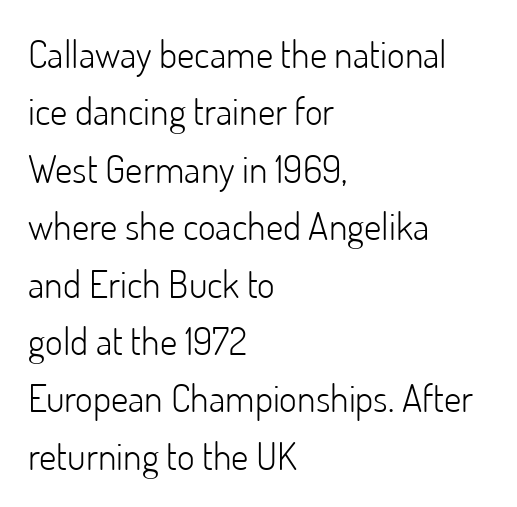
Q: Is the text bold? A: No.
Q: Is the text italic (slanted)? A: No, it is upright.
Q: Is the typeface a serif or a sans-serif typeface? A: Sans-serif.
Q: Is the text underlined? A: No.
Q: How is the paragraph aligned? A: Left-aligned.
Q: Is the spacing between letters normal or unusually wide? A: Normal.
Q: Is the spacing between lines tight, normal or loose? A: Normal.
Q: Width (condensed, normal, or wide)? A: Normal.
Q: Stroke contrast? A: Low.
Q: x-height? A: Small.
Q: Monospaced? A: No.
